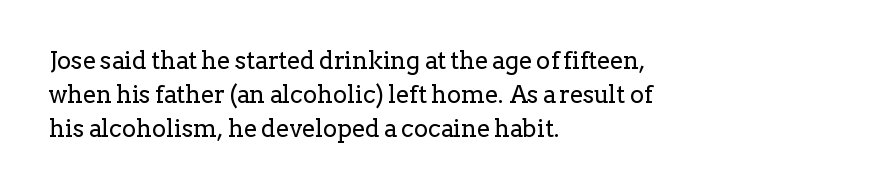
Just letters on the line, the space beneath them empty. The lines sit at an ordinary, default distance from one another. Reading down the block, your eye returns to a fixed left position each line. Think standard paragraph weight, or any step lighter than that.
